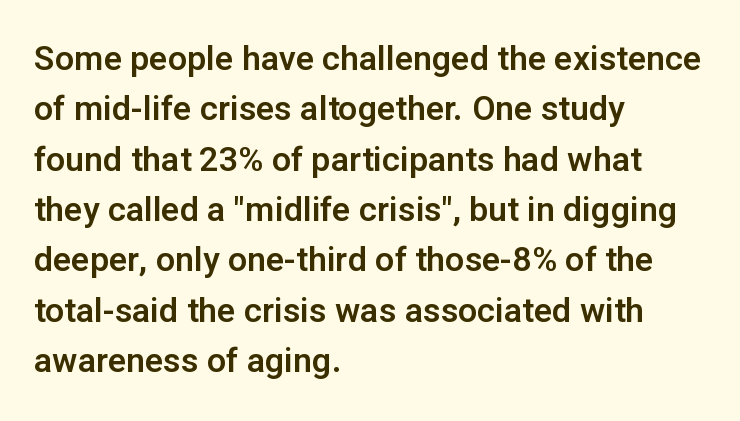
The image shows 34 px sans-serif type, upright; set left-aligned, normal line spacing (1.48x), normal letter spacing, not underlined; low stroke contrast and a medium x-height.
